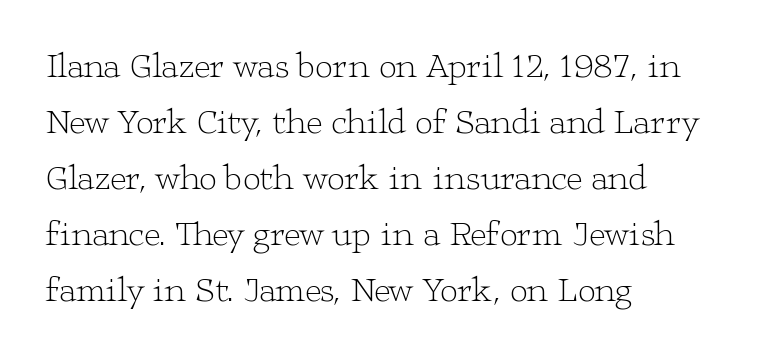
The image shows 35 px light, wide serif type, upright; set left-aligned, normal line spacing (1.6x), normal letter spacing, not underlined; low stroke contrast and a medium x-height.
